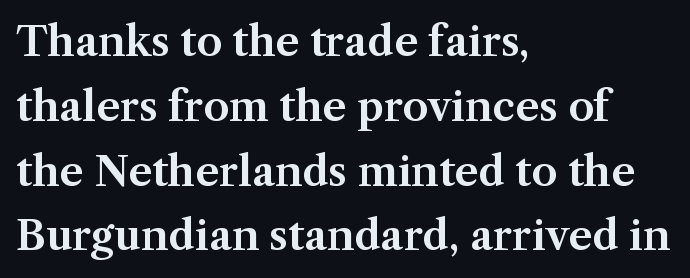
The image shows 41 px serif type, upright; set left-aligned, normal line spacing (1.58x), normal letter spacing, not underlined; medium stroke contrast and a medium x-height.
